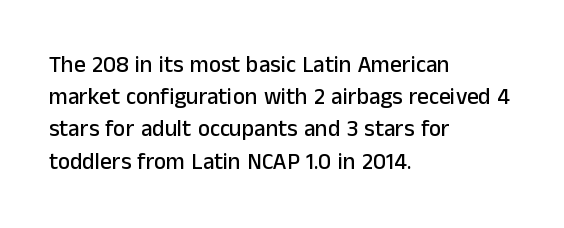
Q: Is the text italic (slanted)? A: No, it is upright.
Q: Is the text underlined? A: No.
Q: How is the paragraph aligned? A: Left-aligned.
Q: Is the spacing between letters normal or unusually wide? A: Normal.
Q: Is the spacing between lines tight, normal or loose? A: Normal.
